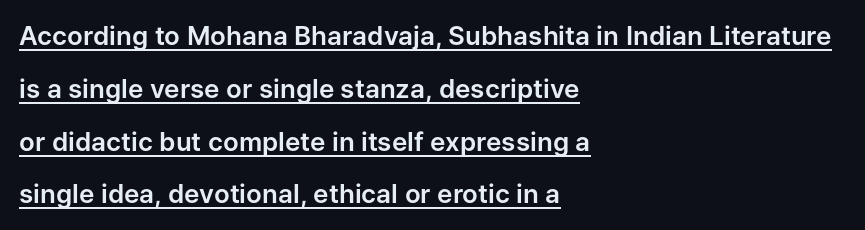
The image shows 26 px text type, upright; set left-aligned, loose line spacing (2.03x), normal letter spacing, underlined.
